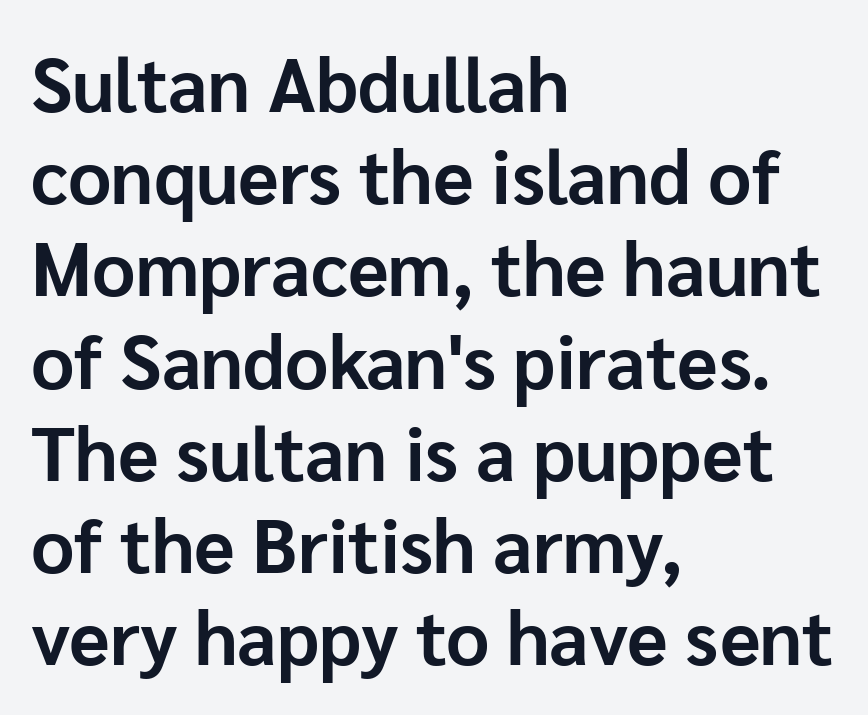
The image shows 75 px bold sans-serif type, upright; set left-aligned, line spacing 1.23x, normal letter spacing, not underlined; low stroke contrast and a medium x-height.
